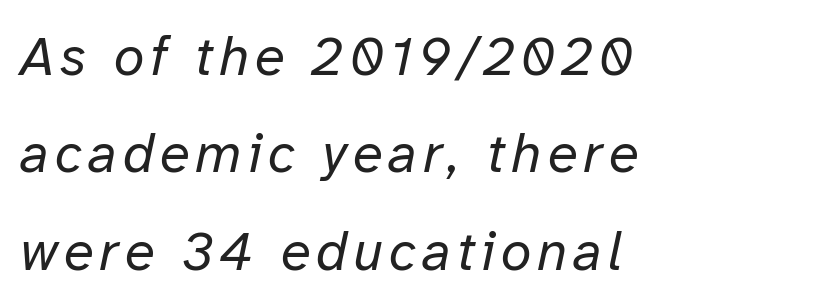
{"italic": "yes", "lean": "right", "slant_degrees": 12, "bold": "no", "weight": "regular", "width": "normal", "stroke_contrast": "low", "x_height": "medium", "monospaced": "no", "underline": "no", "align": "left", "line_spacing_ratio": 1.77, "glyph_px": 55}
